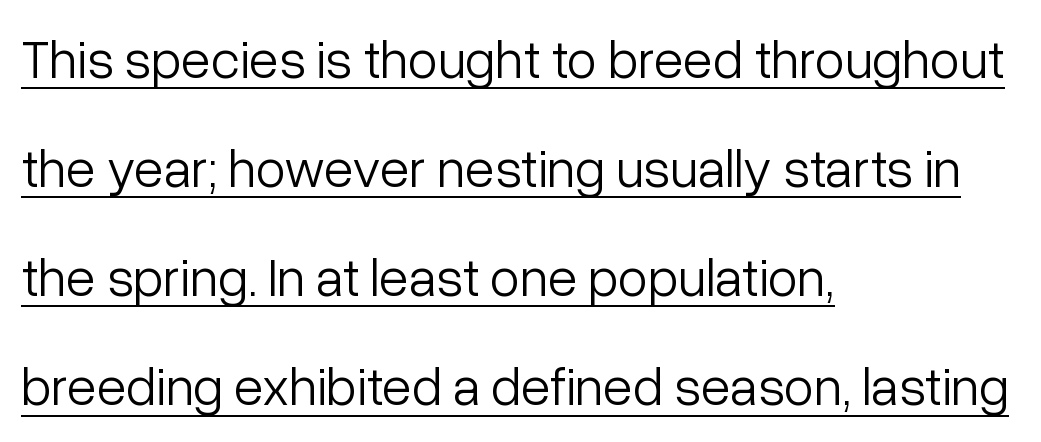
{"serif": "no", "italic": "no", "bold": "no", "weight": "light", "width": "normal", "stroke_contrast": "low", "x_height": "medium", "monospaced": "no", "underline": "yes", "align": "left", "line_spacing": "loose", "line_spacing_ratio": 2.02, "letter_spacing": "normal", "letter_spacing_em": 0.0, "glyph_px": 54}
